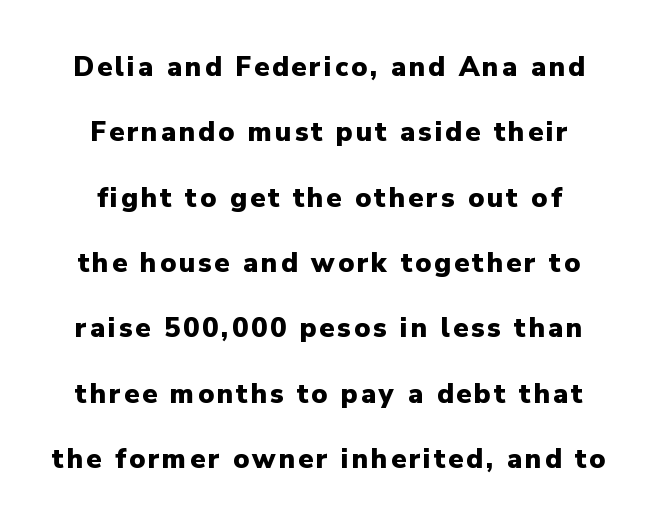
The image shows 27 px bold type, upright; set centered, loose line spacing (2.42x), not underlined.
